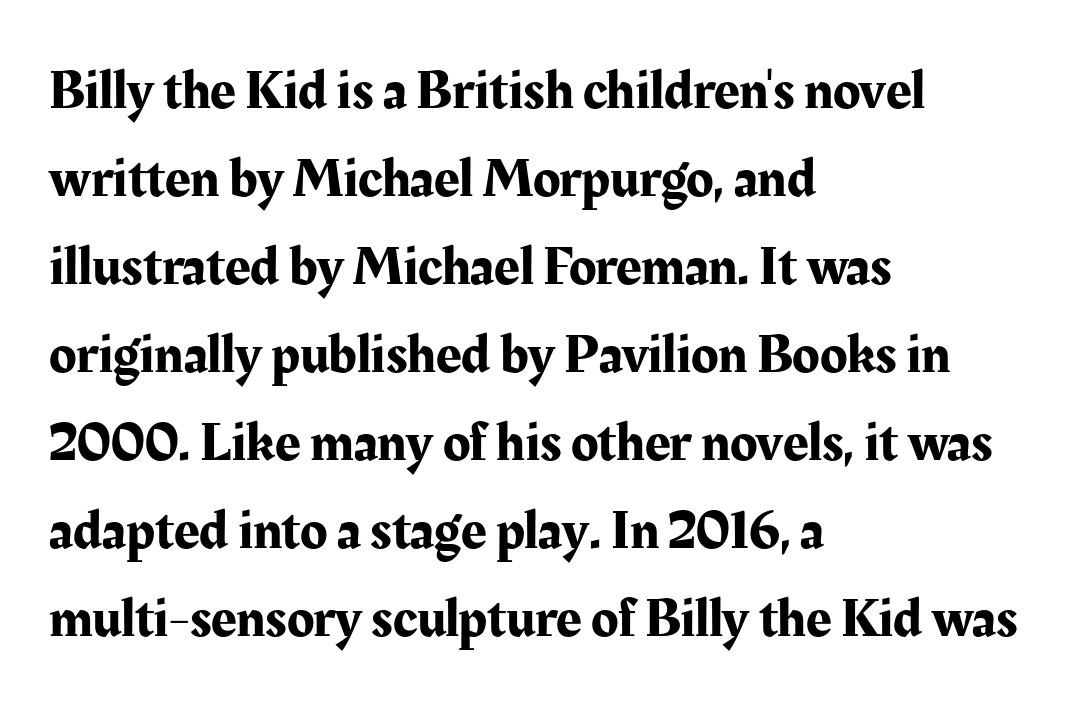
Q: Is the text italic (slanted)? A: No, it is upright.
Q: Is the typeface a serif or a sans-serif typeface? A: Serif.
Q: Is the text underlined? A: No.
Q: How is the paragraph aligned? A: Left-aligned.
Q: Is the spacing between letters normal or unusually wide? A: Normal.
Q: Is the spacing between lines tight, normal or loose? A: Normal.
Q: Width (condensed, normal, or wide)? A: Normal.
Q: Stroke contrast? A: Medium.
Q: x-height? A: Medium.
Q: Monospaced? A: No.
